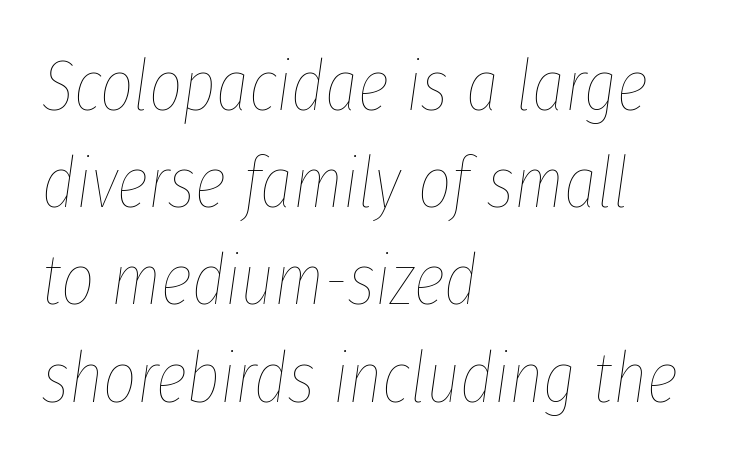
A light-to-regular cut is what we see here. One glance says typical: line gaps are just what's usual. Tracking here is standard; glyphs follow each other at the usual distance. The compositor pushed each line to the left boundary. Anything drawn beneath the words? Only blank space.
